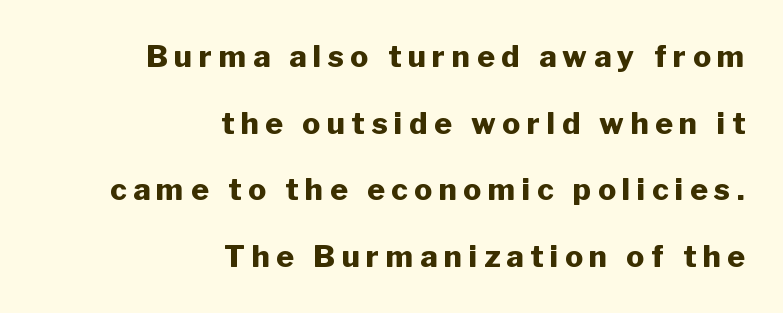
If you drew a ruler down the right edge, every line would touch it. The tracking jumps out immediately: characters are airy and widely separated. Any mark beneath the type? The region is blank. Ordinary non-slanted type is in use.
